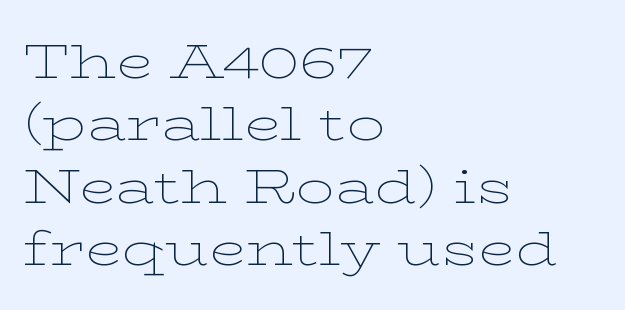
{"serif": "yes", "italic": "no", "bold": "no", "weight": "thin", "width": "wide", "stroke_contrast": "low", "x_height": "medium", "monospaced": "no", "underline": "no", "align": "left", "line_spacing": "normal", "line_spacing_ratio": 1.3, "letter_spacing": "normal", "letter_spacing_em": 0.0, "glyph_px": 48}
